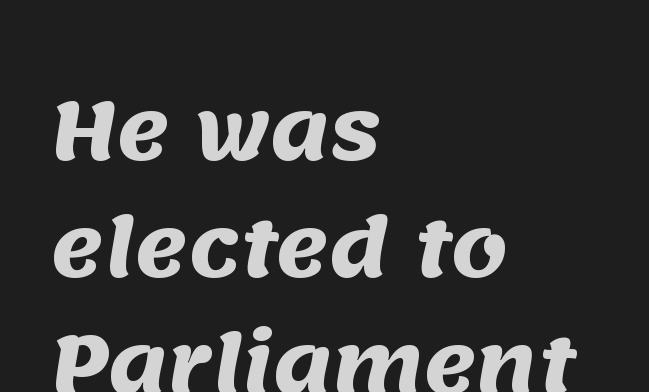
{"serif": "no", "bold": "yes", "weight": "heavy", "width": "normal", "stroke_contrast": "medium", "x_height": "large", "monospaced": "no", "underline": "no", "align": "left", "line_spacing": "normal", "line_spacing_ratio": 1.46, "letter_spacing": "normal", "letter_spacing_em": 0.0, "glyph_px": 80}
